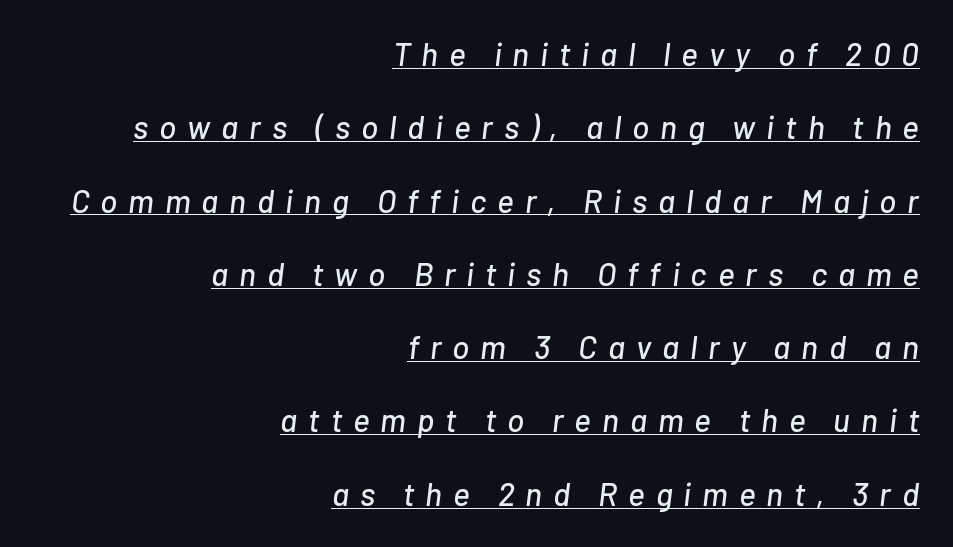
The image shows 32 px text type, italic (leaning right); set right-aligned, loose line spacing (2.29x), unusually wide letter spacing (+0.34 em), underlined; low stroke contrast and a medium x-height.
